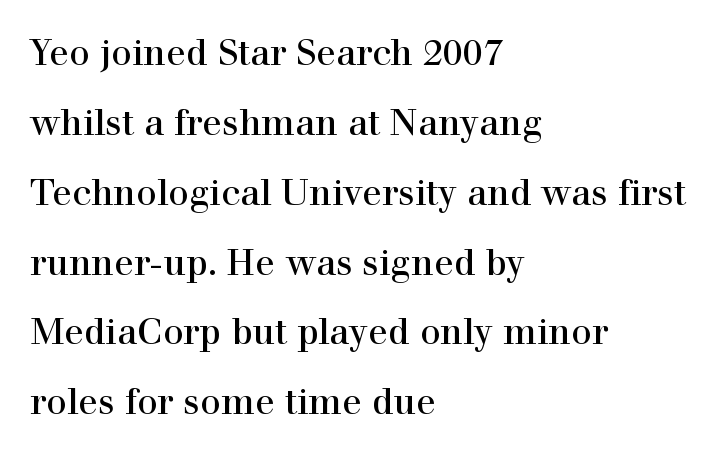
Short note: letters normally spaced. When letters stand straight like this, we call the style roman or upright. What's the leading like? Stretched, with rows far apart. Which margin do the lines hug? The left one — the right edge is uneven. Spacing verdict: proportional, widths tailored to each character.
